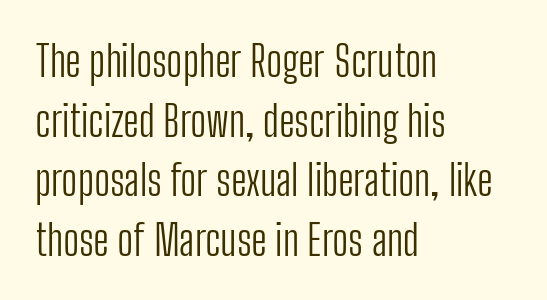
{"serif": "no", "italic": "no", "bold": "no", "weight": "light", "width": "condensed", "stroke_contrast": "low", "x_height": "medium", "monospaced": "no", "underline": "no", "align": "left", "line_spacing": "normal", "line_spacing_ratio": 1.42, "letter_spacing": "normal", "letter_spacing_em": 0.0, "glyph_px": 42}
